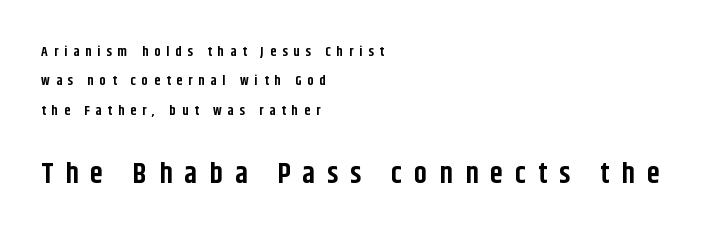
Q: Is the text bold? A: Yes.
Q: Is the text italic (slanted)? A: No, it is upright.
Q: Is the typeface a serif or a sans-serif typeface? A: Sans-serif.
Q: Is the text underlined? A: No.
Q: How is the paragraph aligned? A: Left-aligned.
Q: Is the spacing between letters normal or unusually wide? A: Unusually wide.
Q: Is the spacing between lines tight, normal or loose? A: Loose.
Q: Which block of text is set in a larger size, the first (top) or the second (bottom)? A: The second (bottom) one.
Q: Width (condensed, normal, or wide)? A: Condensed.
Q: Stroke contrast? A: Low.
Q: x-height? A: Large.
Q: Monospaced? A: No.
